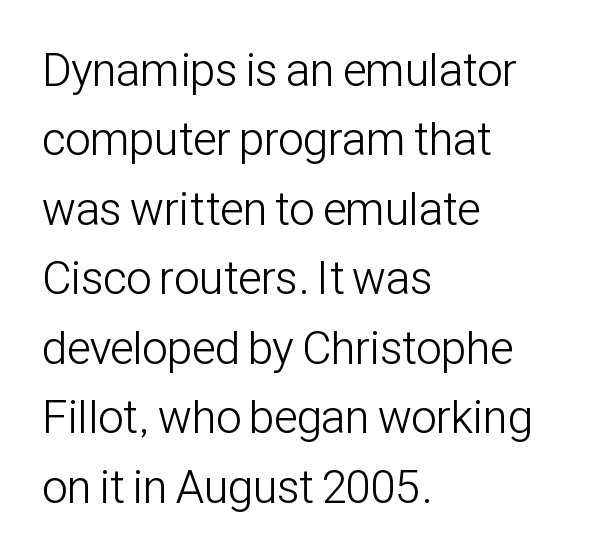
Q: Is the text bold? A: No.
Q: Is the text italic (slanted)? A: No, it is upright.
Q: Is the typeface a serif or a sans-serif typeface? A: Sans-serif.
Q: Is the text underlined? A: No.
Q: How is the paragraph aligned? A: Left-aligned.
Q: Is the spacing between letters normal or unusually wide? A: Normal.
Q: Is the spacing between lines tight, normal or loose? A: Normal.
Q: Width (condensed, normal, or wide)? A: Condensed.
Q: Stroke contrast? A: Low.
Q: x-height? A: Medium.
Q: Monospaced? A: No.
